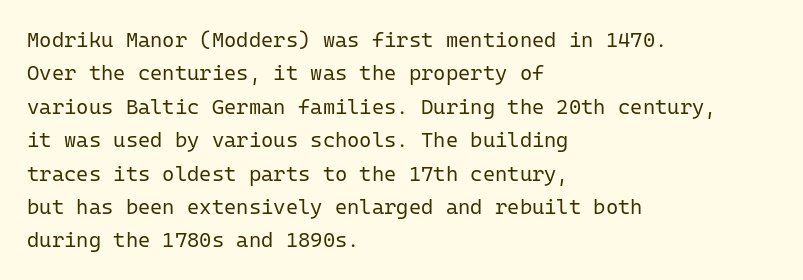
How would I describe the line gaps? Plain and ordinary. Weight: in the light-to-regular range. The type is set solid horizontally, with unmodified tracking. The lines are quadded left.
